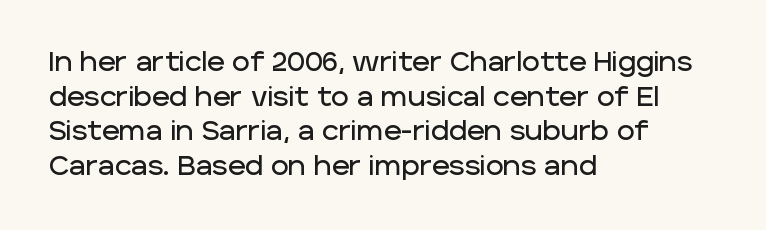
Q: Is the text italic (slanted)? A: No, it is upright.
Q: Is the text underlined? A: No.
Q: How is the paragraph aligned? A: Left-aligned.
Q: Is the spacing between letters normal or unusually wide? A: Normal.
Q: Is the spacing between lines tight, normal or loose? A: Normal.
